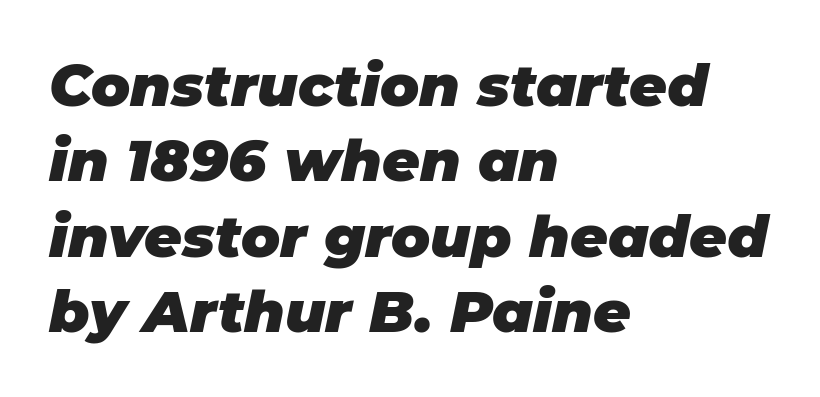
This sample uses plain, unmodified letter spacing. Think of a printed novel: that variable character pitch is what you see here. The text carries the slant typical of an italic or oblique font. Nobody drew a line under any word here.
